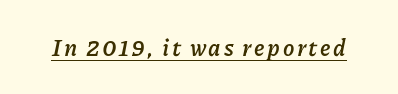
The sample's only ornament is a line tracing under the words. Heavy, bold letterforms. If you drew a line through each stem, it would be angled.
